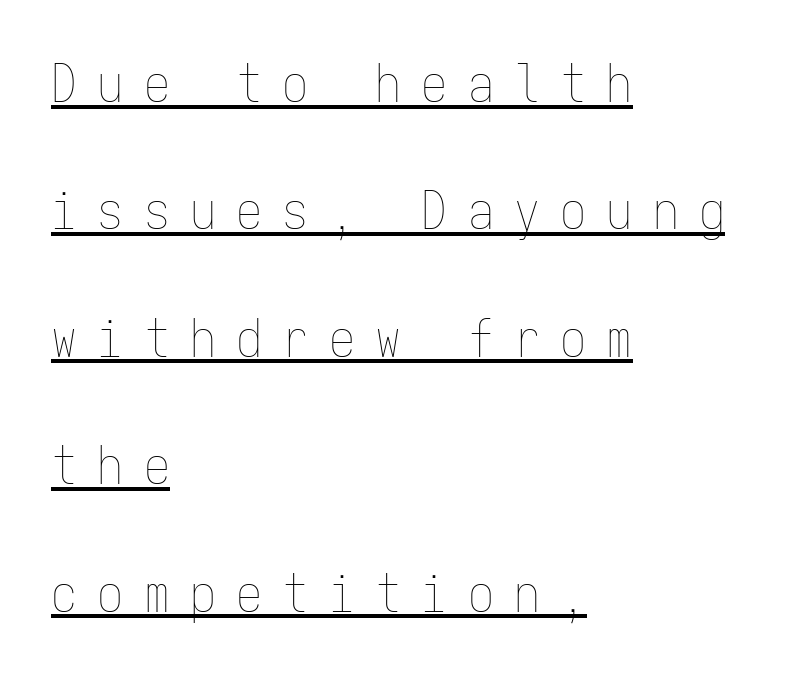
The image shows 52 px thin, condensed type, upright, monospaced; set left-aligned, loose line spacing (2.45x), unusually wide letter spacing (+0.39 em), underlined; low stroke contrast and a medium x-height.
